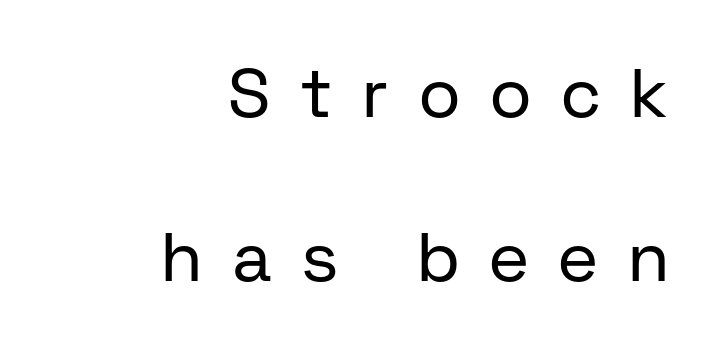
The image shows 69 px regular-weight sans-serif type, upright; set right-aligned, loose line spacing (2.37x), unusually wide letter spacing (+0.46 em), not underlined; low stroke contrast and a medium x-height.
